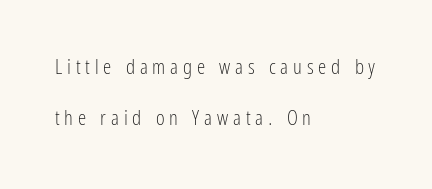
The image shows 21 px text type, upright; set left-aligned, loose line spacing (2.41x), unusually wide letter spacing (+0.23 em), not underlined.
